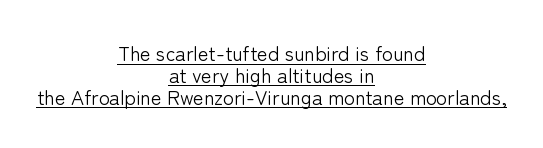
Q: Is the text bold? A: No.
Q: Is the text italic (slanted)? A: No, it is upright.
Q: Is the text underlined? A: Yes.
Q: How is the paragraph aligned? A: Centered.
Q: Is the spacing between letters normal or unusually wide? A: Normal.
Q: Is the spacing between lines tight, normal or loose? A: Tight.
